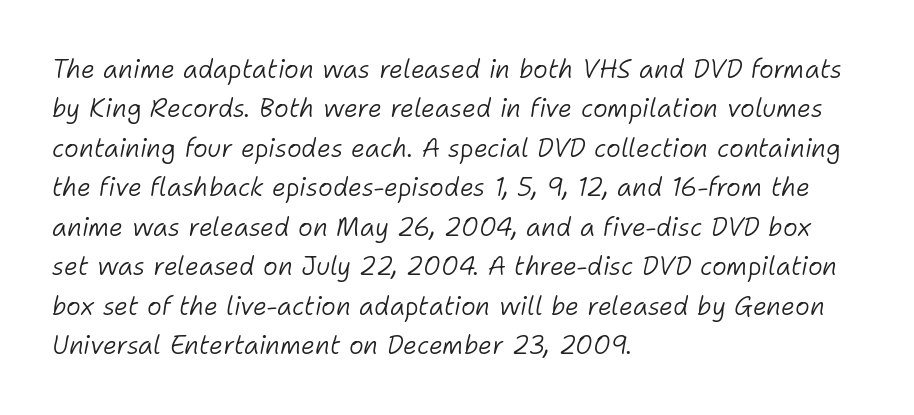
The rendering anchors every line to the left-hand side. Slanted lettering throughout. Evenly set lines give the paragraph a standard silhouette. Words float on clear page, feet unadorned. The weight tops out at a normal text grade. Students, note that the glyphs here touch the page at normal intervals.
